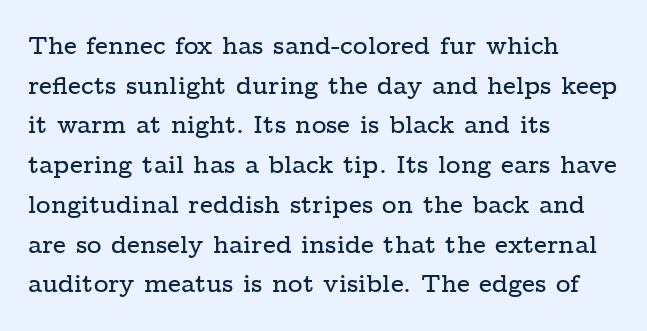
Q: Is the text italic (slanted)? A: No, it is upright.
Q: Is the text underlined? A: No.
Q: How is the paragraph aligned? A: Left-aligned.
Q: Is the spacing between letters normal or unusually wide? A: Normal.
Q: Is the spacing between lines tight, normal or loose? A: Normal.
